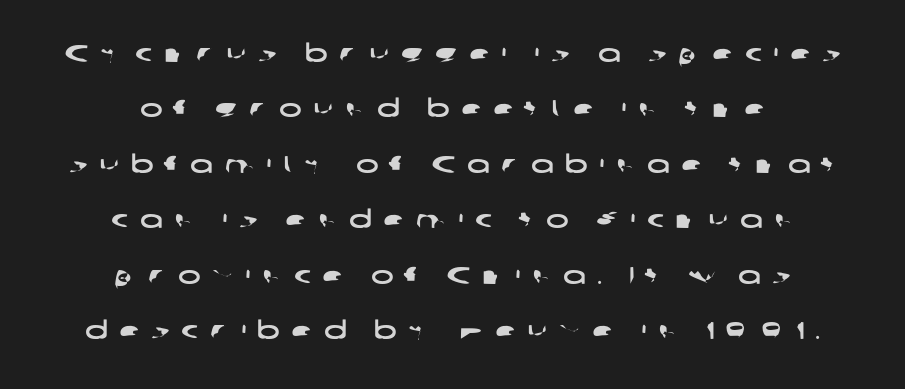
The image shows 24 px text type; set centered, loose line spacing (2.31x), unusually wide letter spacing (+0.48 em), not underlined.
